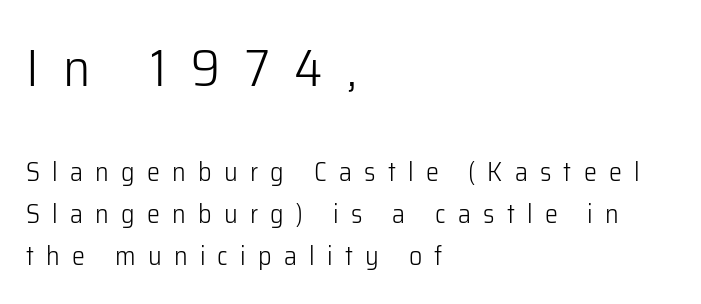
{"serif": "no", "italic": "no", "bold": "no", "weight": "light", "width": "normal", "stroke_contrast": "low", "x_height": "medium", "monospaced": "no", "underline": "no", "align": "left", "line_spacing": "normal", "line_spacing_ratio": 1.61, "letter_spacing": "wide", "letter_spacing_em": 0.47, "larger_block": "first", "size_ratio": 2.0, "glyph_px": 52}
